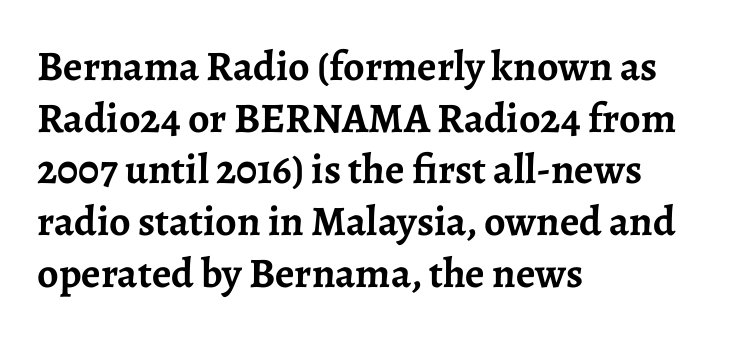
Q: Is the text bold? A: Yes.
Q: Is the text italic (slanted)? A: No, it is upright.
Q: Is the typeface a serif or a sans-serif typeface? A: Serif.
Q: Is the text underlined? A: No.
Q: How is the paragraph aligned? A: Left-aligned.
Q: Is the spacing between letters normal or unusually wide? A: Normal.
Q: Width (condensed, normal, or wide)? A: Normal.
Q: Stroke contrast? A: Low.
Q: x-height? A: Medium.
Q: Monospaced? A: No.
